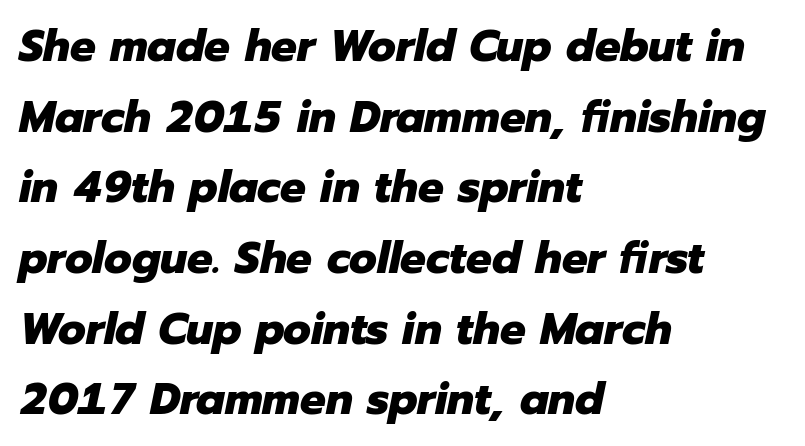
{"italic": "yes", "lean": "right", "slant_degrees": 12, "bold": "yes", "weight": "heavy", "width": "normal", "stroke_contrast": "low", "x_height": "medium", "monospaced": "no", "underline": "no", "align": "left", "line_spacing": "normal", "line_spacing_ratio": 1.57, "letter_spacing": "normal", "letter_spacing_em": 0.0, "glyph_px": 45}
